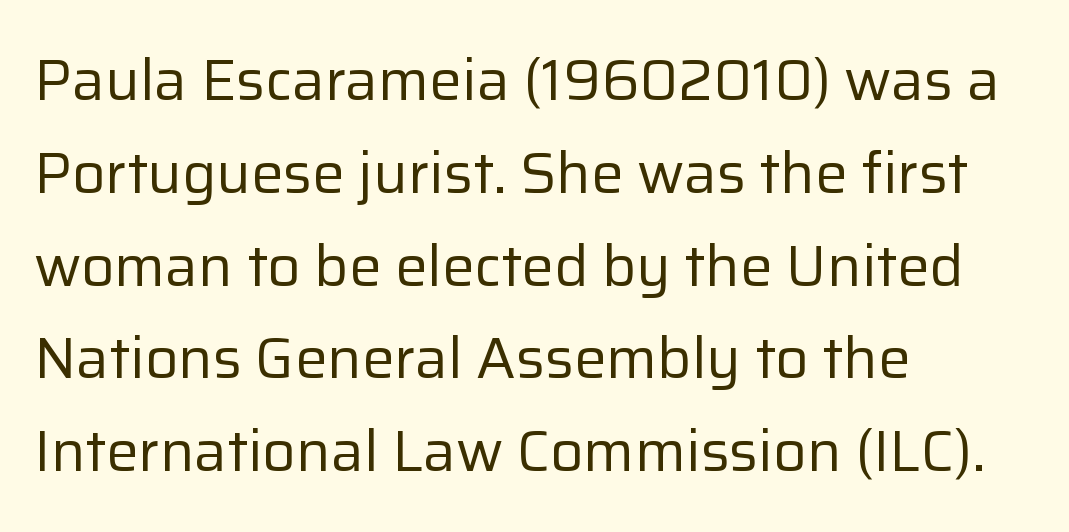
The image shows 58 px regular-weight sans-serif type, upright; set left-aligned, normal line spacing (1.6x), normal letter spacing, not underlined; low stroke contrast and a medium x-height.
